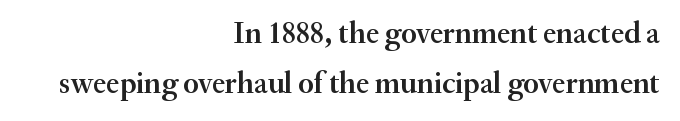
Q: Is the text bold? A: Semi-bold.
Q: Is the text italic (slanted)? A: No, it is upright.
Q: Is the typeface a serif or a sans-serif typeface? A: Serif.
Q: Is the text underlined? A: No.
Q: How is the paragraph aligned? A: Right-aligned.
Q: Is the spacing between letters normal or unusually wide? A: Normal.
Q: Is the spacing between lines tight, normal or loose? A: Normal.
Q: Width (condensed, normal, or wide)? A: Normal.
Q: Stroke contrast? A: Medium.
Q: x-height? A: Small.
Q: Monospaced? A: No.
